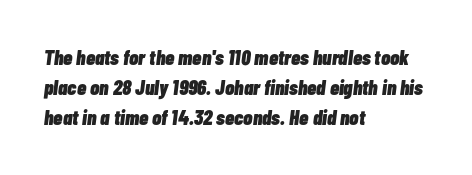
Thick stems and heavy bowls — unmistakably bold. Caption: standard tracking, unaltered. Check the space under the baseline: it is left empty. The typography opts for an oblique posture over an upright one. Leading matches the norm, producing a regular column. Does the copy run flush right? No — it runs flush left.
